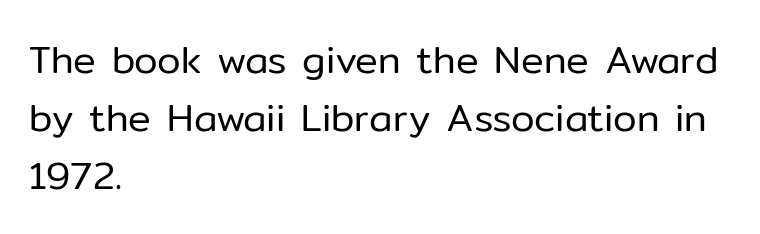
The passage shown is typed in a proportional face where columns would drift. Line starts are locked; line ends wander. The passage shown has conventional tracking throughout. Does the type have serifs? No, each stem ends abruptly. Is there much room between lines? A standard amount, neither cramped nor airy.
